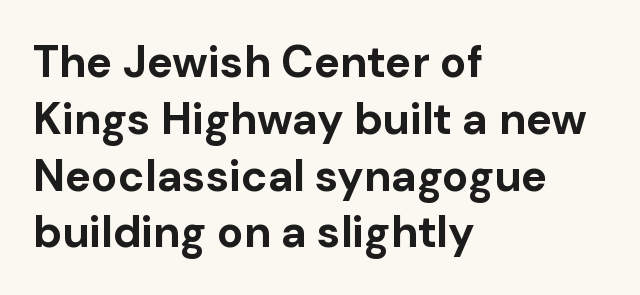
The characters display no serif detailing; their extremities are plain. Weight check: bold — yes, fully. The face used here is rendered with its standard letterfit. The glyphs are unaccompanied by any horizontal stroke below them. Think of a printed novel: that variable character pitch is what you see here. Compared with a centered layout, this one pins lines to the left instead.
